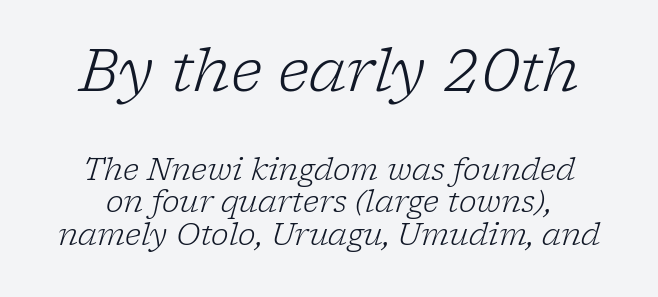
{"serif": "yes", "italic": "yes", "lean": "right", "slant_degrees": 17, "bold": "no", "weight": "light", "width": "normal", "stroke_contrast": "low", "x_height": "medium", "monospaced": "no", "underline": "no", "line_spacing": "tight", "line_spacing_ratio": 1.08, "letter_spacing": "normal", "letter_spacing_em": 0.0, "larger_block": "first", "size_ratio": 1.97, "glyph_px": 59}
